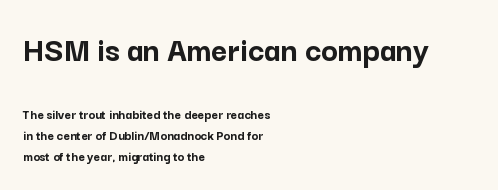
This is heavy type, rendered in bold. The typography opts for an upright posture over an oblique one. Whoever set this made the first block the dominant, larger element. The lines sit at an ordinary, default distance from one another. Decoration check: the copy has no underline. Compared with a centered layout, this one pins lines to the left instead.
